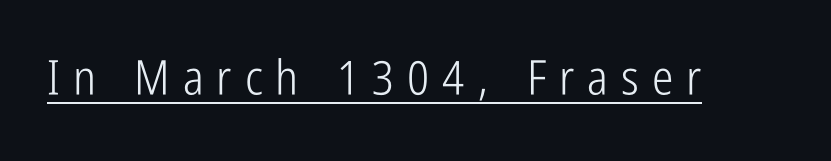
Somebody hit Ctrl+U on this one — the words are underlined. Look at the tracking — it's clearly loosened, letters drifting apart. The typeface chosen for these lines omits serifs. This is roman type, the default non-slanted kind. The rendering uses natural spacing where letterforms have individual widths.
